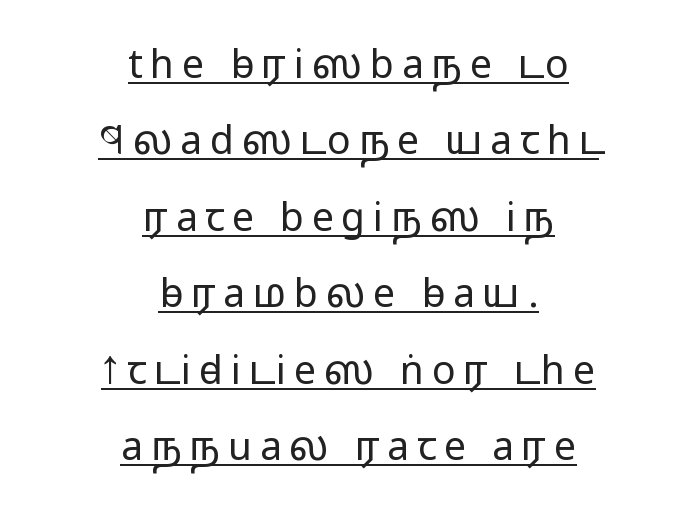
The image shows 39 px regular-weight, wide sans-serif type, upright; set centered, loose line spacing (1.96x), unusually wide letter spacing (+0.2 em), underlined; low stroke contrast and a medium x-height.
